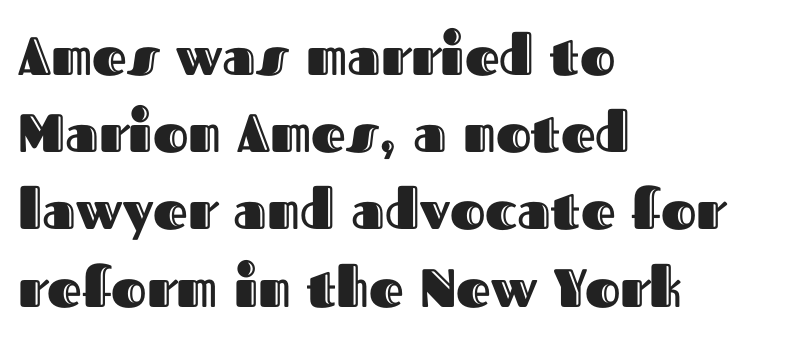
The image shows 54 px text type, upright; set left-aligned, normal line spacing (1.43x), normal letter spacing, not underlined; a medium x-height.
